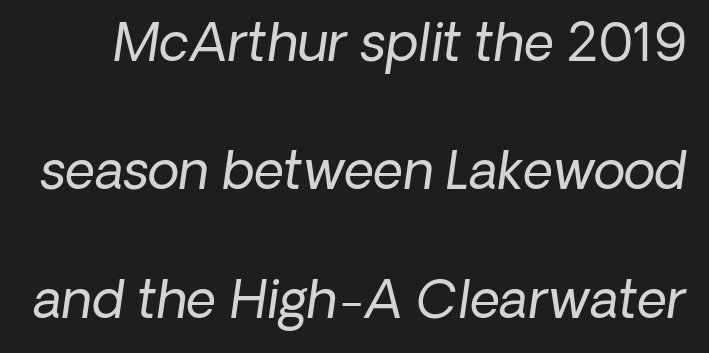
Does the leading feel generous? Absolutely, it's lavish. You can tell it's italic because the verticals aren't actually vertical. Note the varied advance widths — an 'i' is clearly narrower than an 'm'. Ink coverage per letter is moderate at most.
